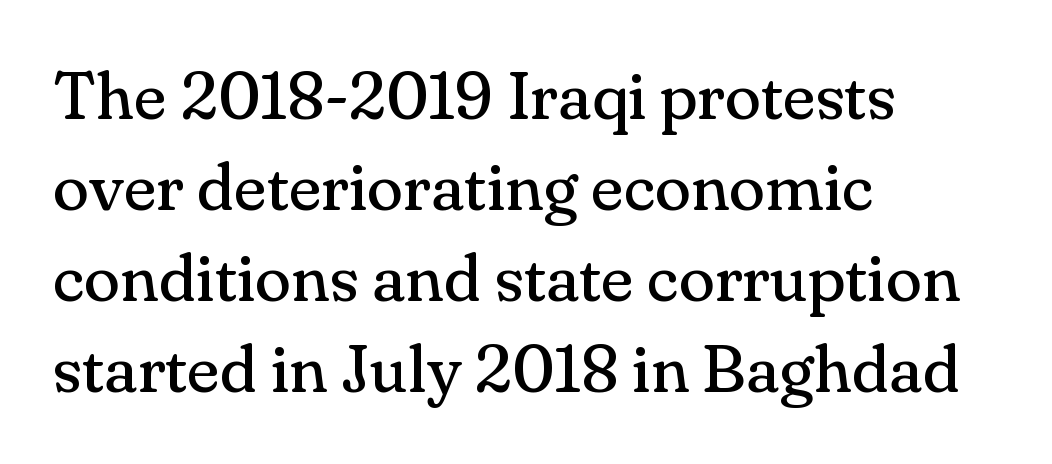
{"serif": "yes", "italic": "no", "bold": "no", "weight": "regular", "width": "normal", "stroke_contrast": "medium", "x_height": "small", "monospaced": "no", "underline": "no", "align": "left", "line_spacing": "normal", "line_spacing_ratio": 1.36, "letter_spacing": "normal", "letter_spacing_em": 0.0, "glyph_px": 67}
